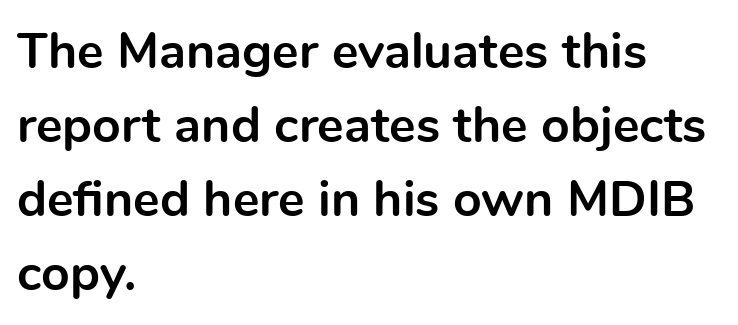
Q: Is the text bold? A: Yes.
Q: Is the text italic (slanted)? A: No, it is upright.
Q: Is the typeface a serif or a sans-serif typeface? A: Sans-serif.
Q: Is the text underlined? A: No.
Q: How is the paragraph aligned? A: Left-aligned.
Q: Is the spacing between letters normal or unusually wide? A: Normal.
Q: Is the spacing between lines tight, normal or loose? A: Normal.
Q: Width (condensed, normal, or wide)? A: Normal.
Q: x-height? A: Medium.
Q: Monospaced? A: No.
